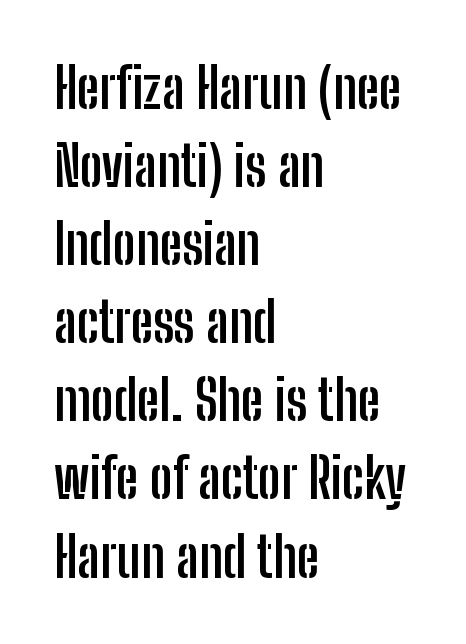
{"serif": "no", "italic": "no", "bold": "yes", "weight": "semibold", "width": "condensed", "stroke_contrast": "low", "x_height": "medium", "monospaced": "no", "underline": "no", "align": "left", "line_spacing": "normal", "line_spacing_ratio": 1.42, "letter_spacing": "normal", "letter_spacing_em": 0.0, "glyph_px": 55}
